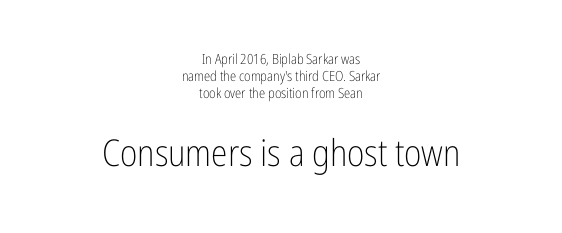
Every row of glyphs is offset so its center matches the block's center. Is the type heavy? It reads as light-to-regular instead. The gaps between neighbouring characters are ordinary and unremarkable. Type style note: lacks serifs. Upright lettering throughout. Block two is the big one; block one sits smaller above it.
